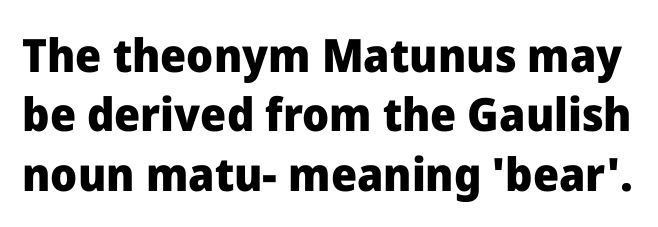
Q: Is the text bold? A: Yes.
Q: Is the text italic (slanted)? A: No, it is upright.
Q: Is the typeface a serif or a sans-serif typeface? A: Sans-serif.
Q: Is the text underlined? A: No.
Q: Is the spacing between letters normal or unusually wide? A: Normal.
Q: Is the spacing between lines tight, normal or loose? A: Normal.
Q: Width (condensed, normal, or wide)? A: Normal.
Q: Stroke contrast? A: Low.
Q: x-height? A: Medium.
Q: Monospaced? A: No.
